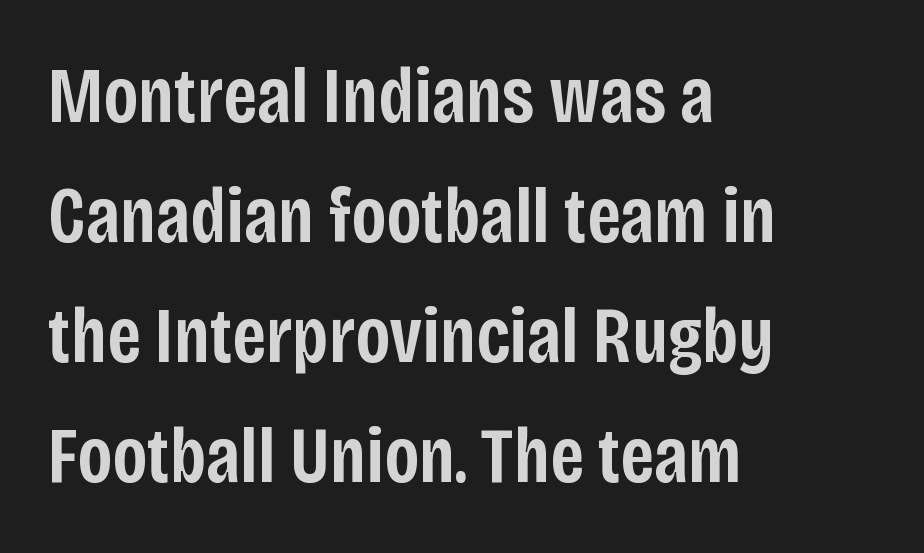
The image shows 79 px semibold, condensed sans-serif type, upright; set left-aligned, normal line spacing (1.52x), normal letter spacing, not underlined; low stroke contrast and a large x-height.
